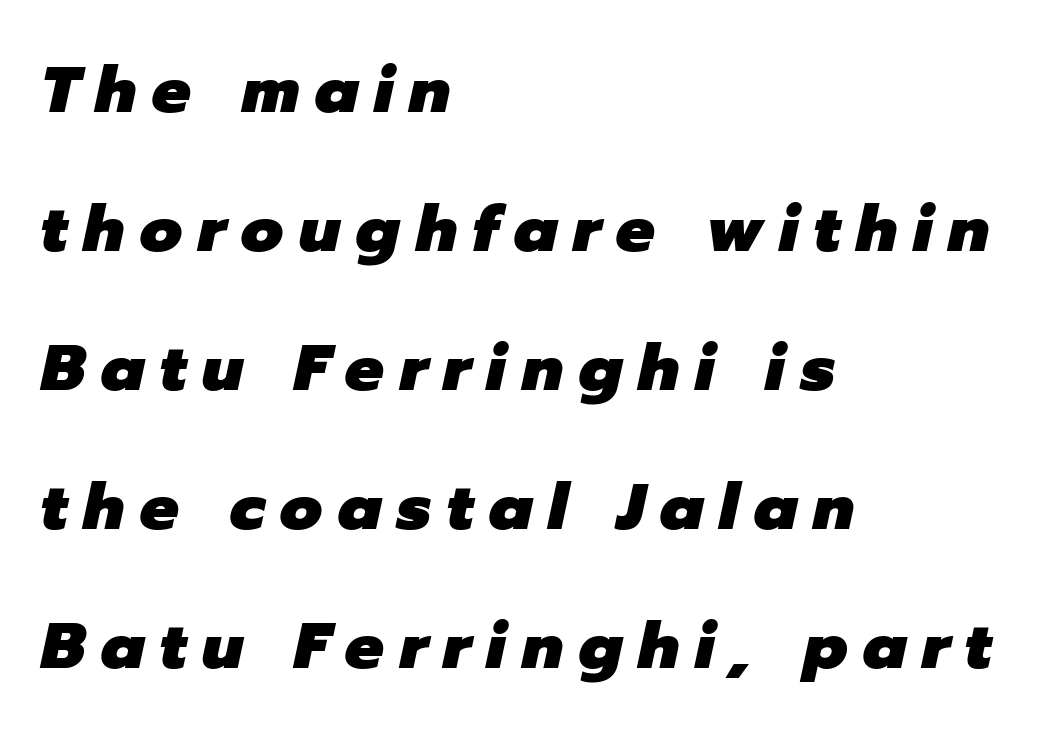
Q: Is the text bold? A: Yes.
Q: Is the text italic (slanted)? A: Yes, it leans right by about 12 degrees.
Q: Is the text underlined? A: No.
Q: How is the paragraph aligned? A: Left-aligned.
Q: Is the spacing between letters normal or unusually wide? A: Unusually wide.
Q: Is the spacing between lines tight, normal or loose? A: Loose.
Q: Width (condensed, normal, or wide)? A: Normal.
Q: Stroke contrast? A: Low.
Q: x-height? A: Medium.
Q: Monospaced? A: No.
